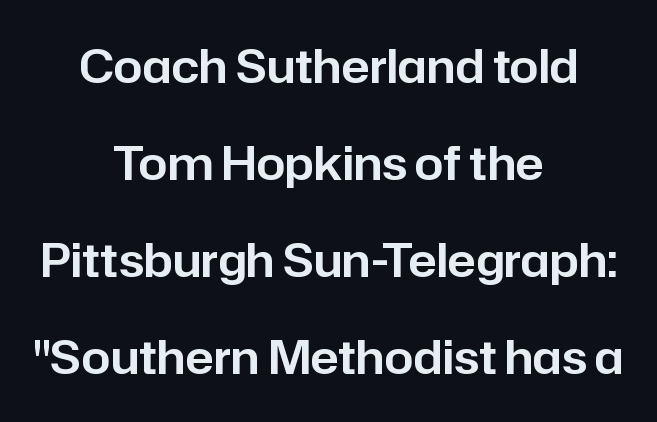
{"serif": "no", "italic": "no", "width": "normal", "stroke_contrast": "low", "x_height": "medium", "monospaced": "no", "underline": "no", "align": "center", "line_spacing": "loose", "line_spacing_ratio": 2.11, "letter_spacing": "normal", "letter_spacing_em": 0.0, "glyph_px": 46}
